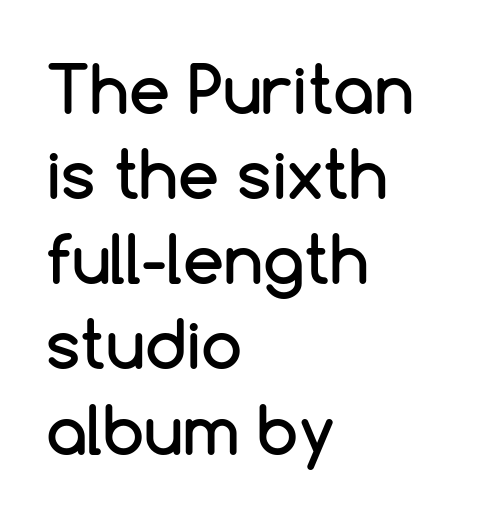
The image shows 66 px sans-serif type, upright; set left-aligned, normal line spacing (1.29x), normal letter spacing, not underlined; low stroke contrast and a medium x-height.
